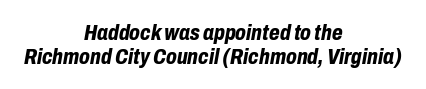
The image shows 22 px bold type, italic (leaning right); set centered, tight line spacing (1.08x), normal letter spacing, not underlined.
